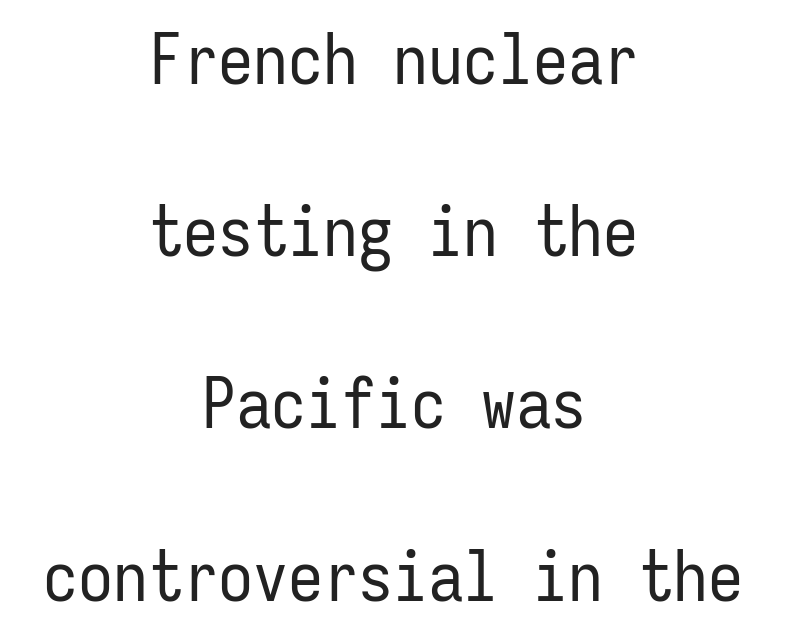
{"serif": "no", "italic": "no", "bold": "no", "weight": "regular", "width": "condensed", "stroke_contrast": "low", "x_height": "medium", "monospaced": "yes", "underline": "no", "align": "center", "line_spacing": "loose", "line_spacing_ratio": 2.46, "letter_spacing": "normal", "letter_spacing_em": 0.0, "glyph_px": 70}
